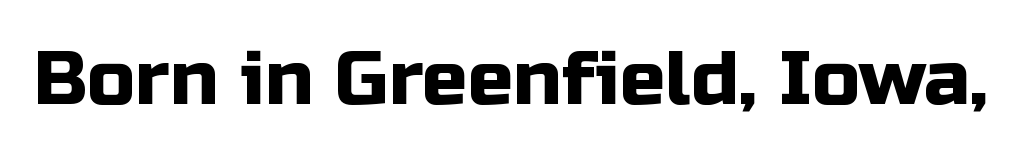
Q: Is the text italic (slanted)? A: No, it is upright.
Q: Is the typeface a serif or a sans-serif typeface? A: Sans-serif.
Q: Is the text underlined? A: No.
Q: Is the spacing between letters normal or unusually wide? A: Normal.
Q: Width (condensed, normal, or wide)? A: Normal.
Q: Stroke contrast? A: Low.
Q: x-height? A: Medium.
Q: Monospaced? A: No.
